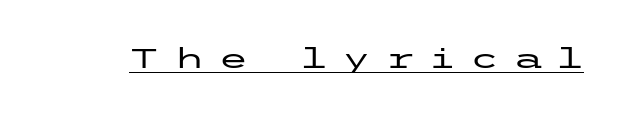
The image shows 28 px wide sans-serif type, upright; set unusually wide letter spacing (+0.49 em), underlined; low stroke contrast and a medium x-height.
